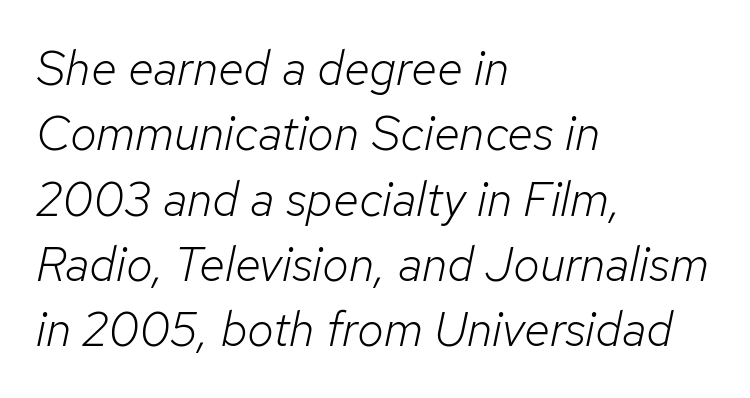
The baseline area is clear. In terms of leading, this rendering sits right in the middle. Weight: regular or lighter. The rendering keeps characters at their native spacing. It's the slanting kind of type. A classic flush-left, rag-right setting is used for this passage.
